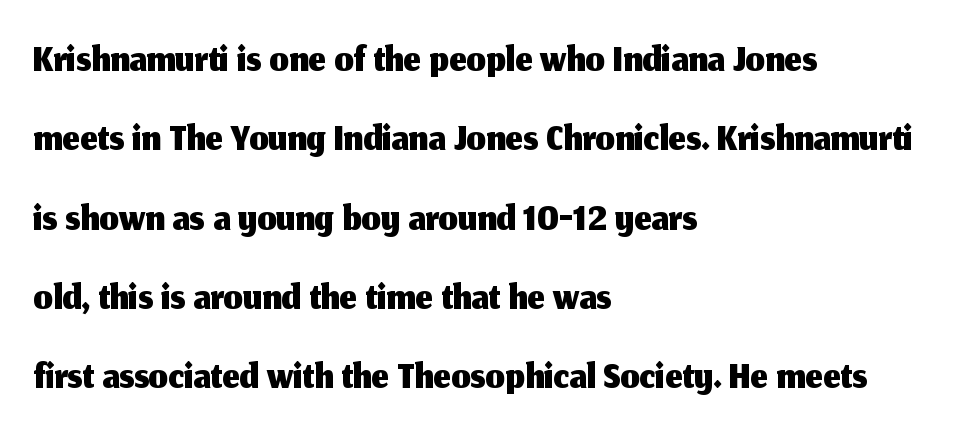
Line starts are locked; line ends wander. The vertical gap from one line to the next is medium. The lettering stays uniformly vertical, giving the passage a roman look. Spacing between characters is what you'd get straight out of the box. Glance below the letters and you will spot only blank space. Character widths vary here, with narrow letters taking less room than wide ones.
